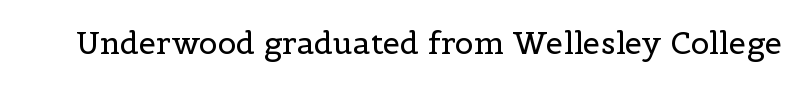
Tracking here is standard; glyphs follow each other at the usual distance. Posture: upright roman. Is this a fixed-width face? No — the glyphs have proportional, varying widths. The passage shown is not bold in any degree.
